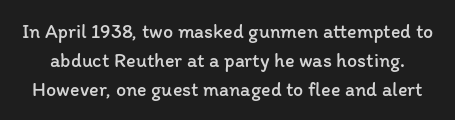
{"italic": "no", "bold": "no", "underline": "no", "line_spacing": "normal", "line_spacing_ratio": 1.44, "letter_spacing": "normal", "letter_spacing_em": 0.0, "glyph_px": 20}
